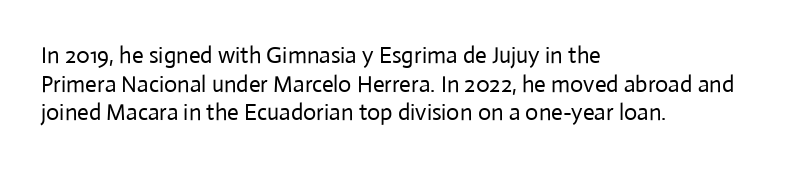
The lines sit at an ordinary, default distance from one another. The text block is weighted toward the left margin, trailing off unevenly rightward. Tracking value appears to be zero — textbook default spacing. Has an underline been added? It has not. Stroke mass is kept to a normal reading level or below.
